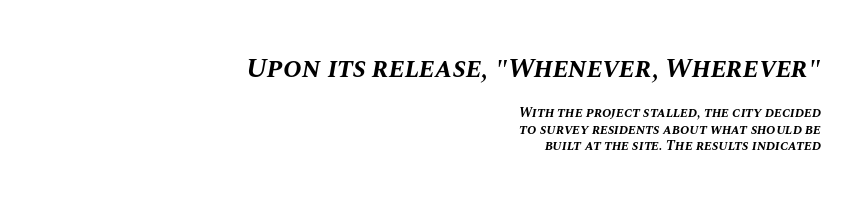
Q: Is the text bold? A: Yes.
Q: Is the text italic (slanted)? A: Yes, it leans right by about 10 degrees.
Q: Is the text underlined? A: No.
Q: How is the paragraph aligned? A: Right-aligned.
Q: Is the spacing between letters normal or unusually wide? A: Normal.
Q: Which block of text is set in a larger size, the first (top) or the second (bottom)? A: The first (top) one.
Q: Width (condensed, normal, or wide)? A: Normal.
Q: Stroke contrast? A: Medium.
Q: x-height? A: Large.
Q: Monospaced? A: No.
